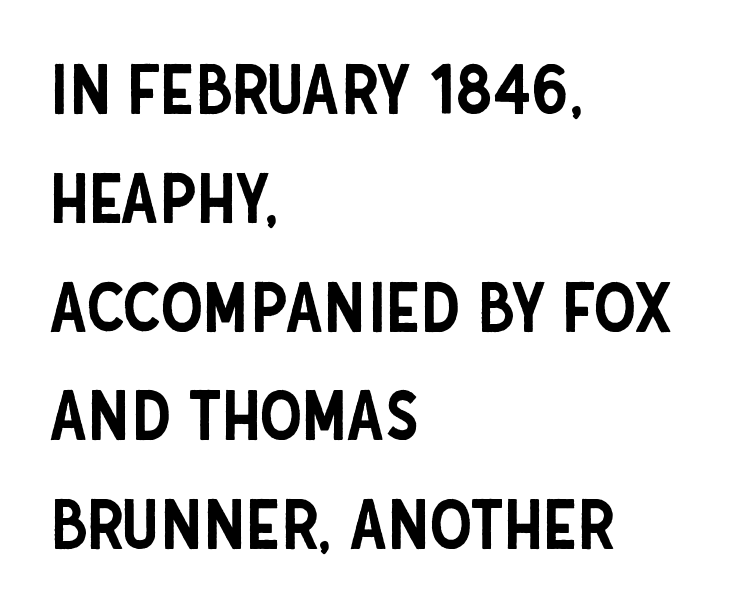
The image shows 68 px condensed sans-serif type, upright; set left-aligned, normal line spacing (1.6x), normal letter spacing, not underlined; low stroke contrast and a large x-height.
